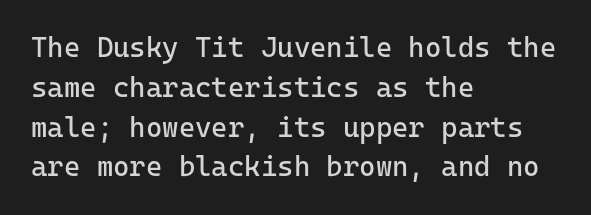
The text block is weighted toward the left margin, trailing off unevenly rightward. In terms of posture, this sample is upright. The letterforms sit shoulder to shoulder at normal distance. Stroke mass is kept to a normal reading level or below. The baseline area is clear.
